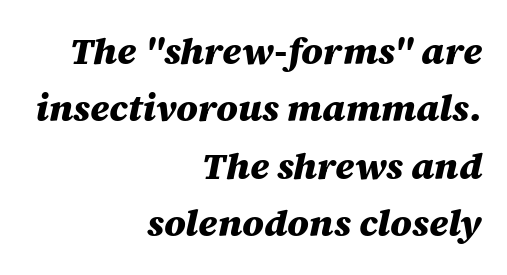
The image shows 37 px heavy type, italic (leaning right); set right-aligned, normal line spacing (1.55x), normal letter spacing, not underlined; medium stroke contrast and a large x-height.
